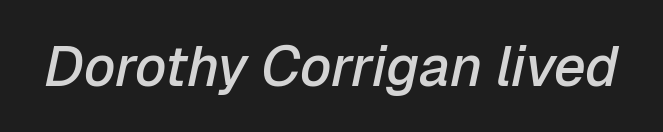
The image shows 56 px semibold type, italic (leaning right); set normal letter spacing, not underlined; low stroke contrast and a medium x-height.
